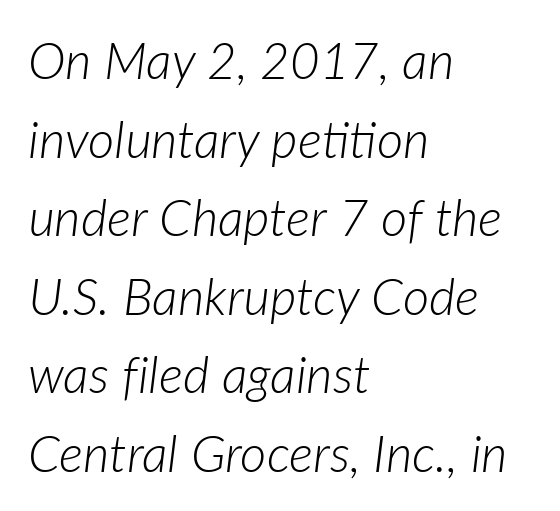
Q: Is the text bold? A: No.
Q: Is the text italic (slanted)? A: Yes, it leans right by about 7 degrees.
Q: Is the text underlined? A: No.
Q: How is the paragraph aligned? A: Left-aligned.
Q: Is the spacing between letters normal or unusually wide? A: Normal.
Q: Is the spacing between lines tight, normal or loose? A: Normal.
Q: Width (condensed, normal, or wide)? A: Normal.
Q: Stroke contrast? A: Low.
Q: x-height? A: Medium.
Q: Monospaced? A: No.
